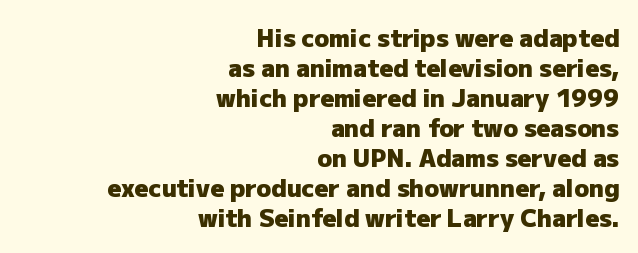
Every row of glyphs terminates at an identical x-position on the right. Successive baselines arrive at the customary interval. You could call the tracking neutral — neither tight nor loose. Do the letters lean? They stand straight. The specimen omits any rule beneath the text block's lines. A dark, heavy texture on the line: the type is bold.
